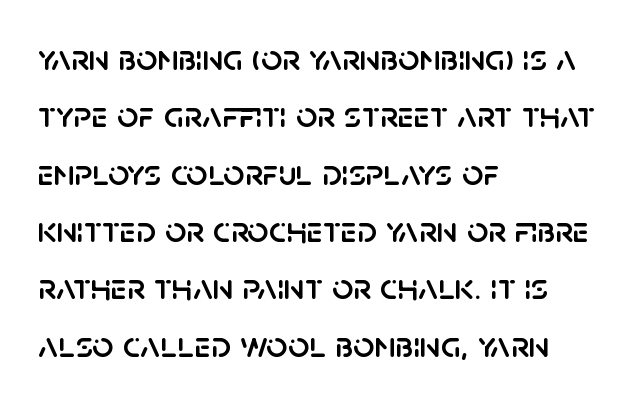
Proportional: the letters do not fall into vertical columns. A roman cut, with each character standing at attention. The vertical gap from one line to the next is medium. Where is the straight margin? On the left. Each letter's strokes conclude bluntly, with no projecting serifs. A typesetter would call this zero additional tracking.
